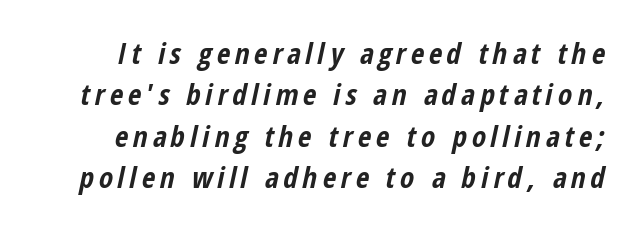
{"italic": "yes", "lean": "right", "slant_degrees": 12, "bold": "yes", "weight": "bold", "width": "condensed", "stroke_contrast": "low", "x_height": "medium", "monospaced": "no", "underline": "no", "line_spacing": "normal", "line_spacing_ratio": 1.43, "glyph_px": 29}
